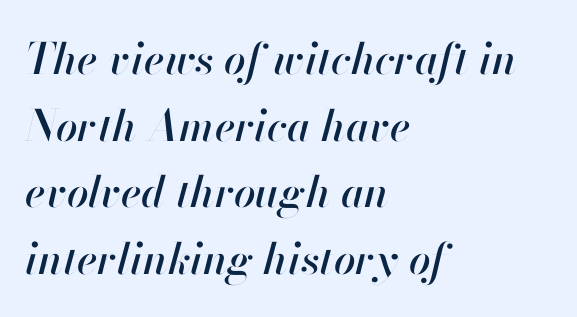
Is the block centered? No — it sits flush against the left margin. Quick note: italic. The string is rendered with underlining switched off. Tracking value appears to be zero — textbook default spacing. Leading matches the norm, producing a regular column.
